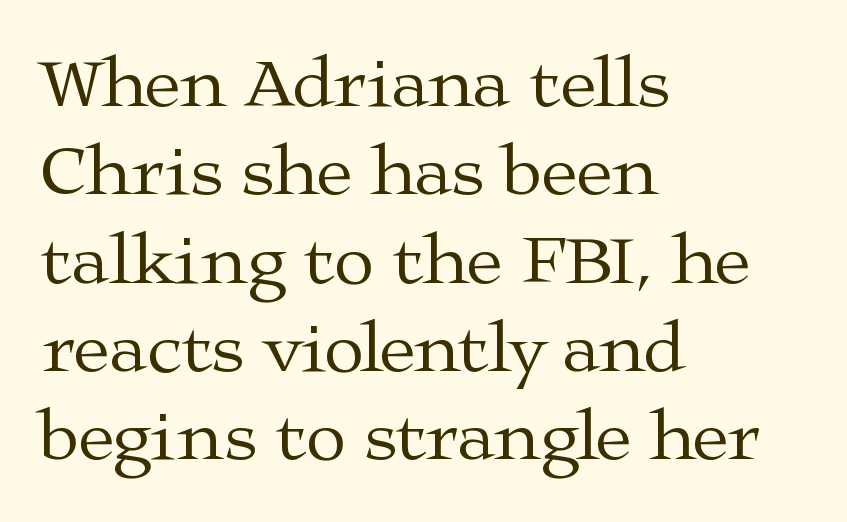
{"serif": "yes", "italic": "no", "bold": "no", "weight": "regular", "width": "wide", "stroke_contrast": "medium", "x_height": "medium", "monospaced": "no", "underline": "no", "align": "left", "line_spacing_ratio": 1.21, "letter_spacing": "normal", "letter_spacing_em": 0.0, "glyph_px": 73}
